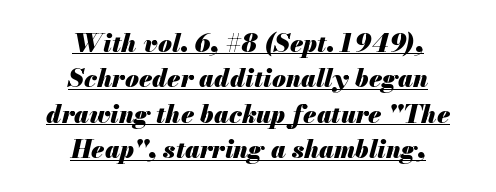
{"italic": "yes", "lean": "right", "slant_degrees": 13, "bold": "yes", "underline": "yes", "align": "center", "line_spacing": "normal", "line_spacing_ratio": 1.42, "letter_spacing": "normal", "letter_spacing_em": 0.0, "glyph_px": 25}
